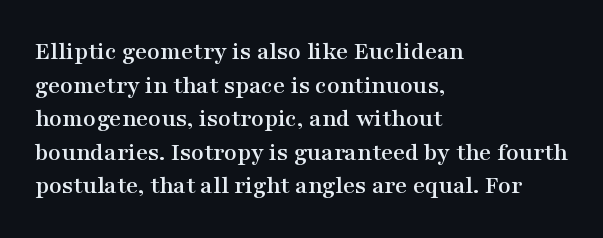
{"italic": "no", "underline": "no", "align": "left", "line_spacing": "normal", "line_spacing_ratio": 1.29, "letter_spacing": "normal", "letter_spacing_em": 0.0, "glyph_px": 26}
